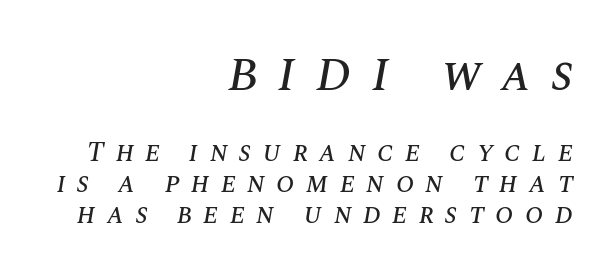
{"italic": "yes", "lean": "right", "slant_degrees": 10, "width": "normal", "stroke_contrast": "medium", "x_height": "large", "monospaced": "no", "underline": "no", "align": "right", "line_spacing": "tight", "line_spacing_ratio": 1.14, "letter_spacing": "wide", "letter_spacing_em": 0.42, "larger_block": "first", "size_ratio": 1.78, "glyph_px": 48}
